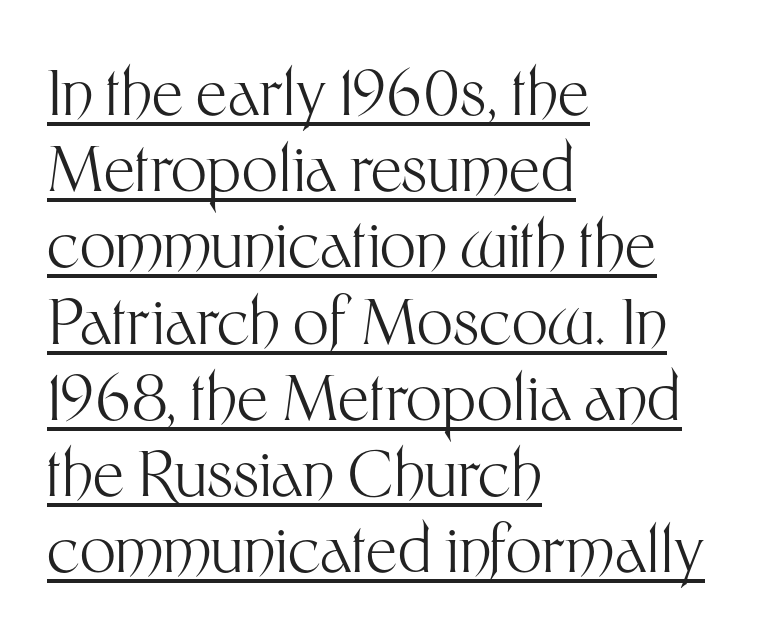
{"serif": "no", "italic": "no", "bold": "no", "weight": "light", "width": "normal", "stroke_contrast": "medium", "x_height": "medium", "monospaced": "no", "underline": "yes", "align": "left", "line_spacing_ratio": 1.21, "letter_spacing": "normal", "letter_spacing_em": 0.0, "glyph_px": 63}
